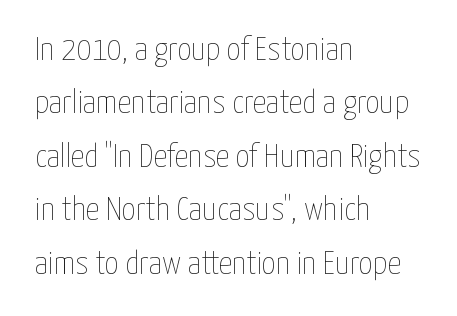
Q: Is the text bold? A: No.
Q: Is the text italic (slanted)? A: No, it is upright.
Q: Is the text underlined? A: No.
Q: How is the paragraph aligned? A: Left-aligned.
Q: Is the spacing between letters normal or unusually wide? A: Normal.
Q: Is the spacing between lines tight, normal or loose? A: Normal.
Q: Width (condensed, normal, or wide)? A: Condensed.
Q: Stroke contrast? A: Low.
Q: x-height? A: Medium.
Q: Monospaced? A: No.
